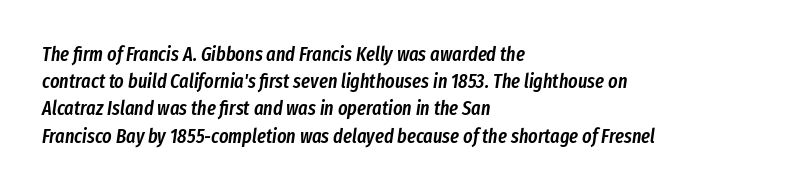
The image shows 20 px text type, italic (leaning right); set left-aligned, normal line spacing (1.36x), normal letter spacing, not underlined.
